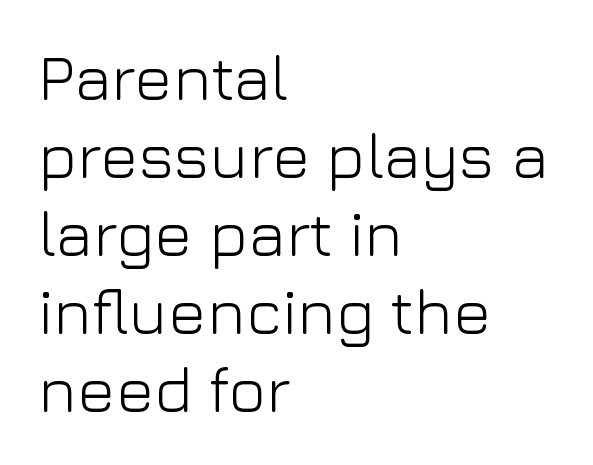
Q: Is the text bold? A: No.
Q: Is the text italic (slanted)? A: No, it is upright.
Q: Is the typeface a serif or a sans-serif typeface? A: Sans-serif.
Q: Is the text underlined? A: No.
Q: How is the paragraph aligned? A: Left-aligned.
Q: Is the spacing between letters normal or unusually wide? A: Normal.
Q: Width (condensed, normal, or wide)? A: Normal.
Q: Stroke contrast? A: Low.
Q: x-height? A: Medium.
Q: Monospaced? A: No.
